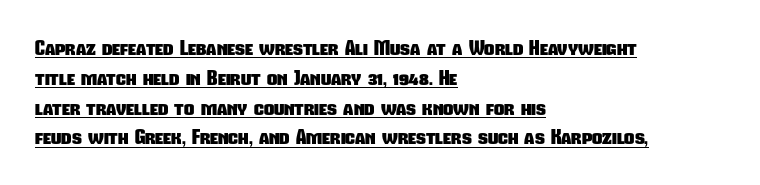
{"bold": "yes", "underline": "yes", "align": "left", "line_spacing": "normal", "line_spacing_ratio": 1.49, "letter_spacing": "normal", "letter_spacing_em": 0.0, "glyph_px": 20}
